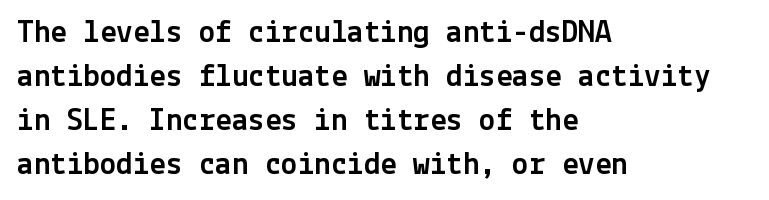
{"serif": "no", "italic": "no", "width": "normal", "x_height": "medium", "underline": "no", "align": "left", "line_spacing": "normal", "line_spacing_ratio": 1.33, "letter_spacing": "normal", "letter_spacing_em": 0.0, "glyph_px": 33}
